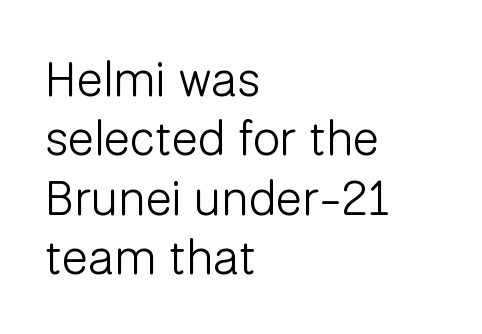
The image shows 49 px light sans-serif type, upright; set left-aligned, line spacing 1.21x, normal letter spacing, not underlined; low stroke contrast and a medium x-height.
